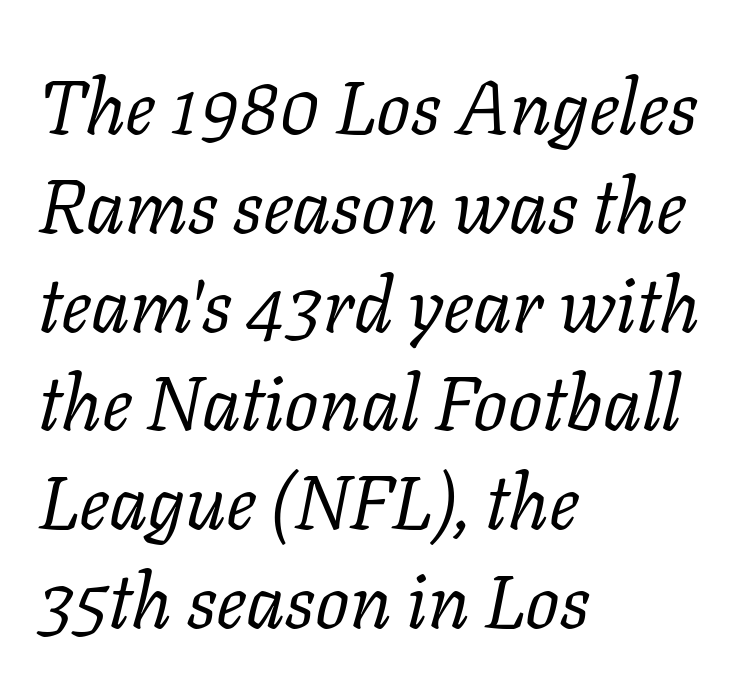
Q: Is the text bold? A: No.
Q: Is the text italic (slanted)? A: Yes, it leans right by about 11 degrees.
Q: Is the typeface a serif or a sans-serif typeface? A: Serif.
Q: Is the text underlined? A: No.
Q: How is the paragraph aligned? A: Left-aligned.
Q: Is the spacing between letters normal or unusually wide? A: Normal.
Q: Is the spacing between lines tight, normal or loose? A: Normal.
Q: Width (condensed, normal, or wide)? A: Normal.
Q: Stroke contrast? A: Low.
Q: x-height? A: Medium.
Q: Monospaced? A: No.
